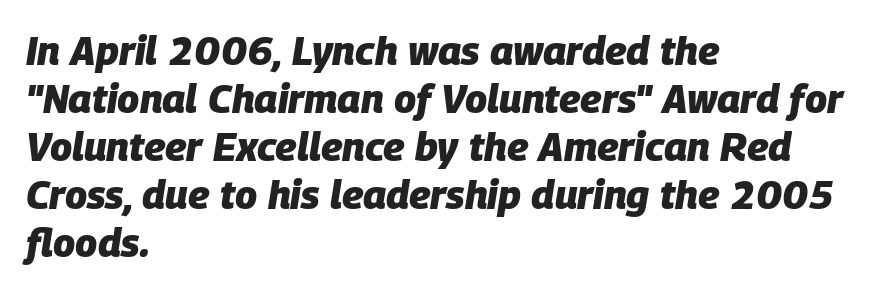
The image shows 40 px heavy type, italic (leaning right); set left-aligned, line spacing 1.2x, normal letter spacing, not underlined; low stroke contrast and a large x-height.
